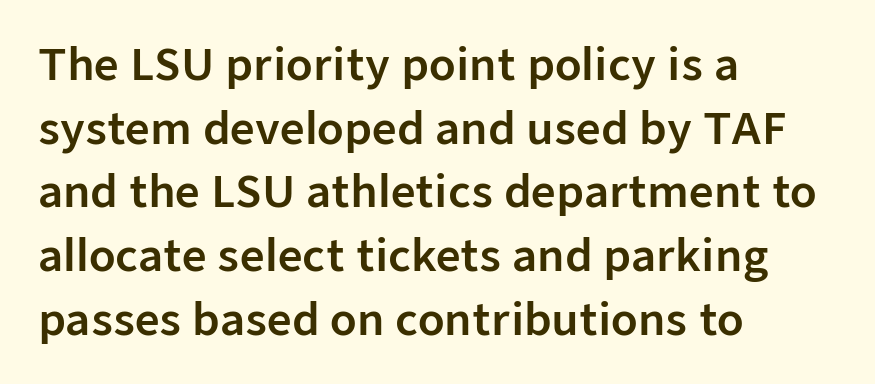
{"serif": "no", "italic": "no", "width": "normal", "stroke_contrast": "low", "x_height": "medium", "monospaced": "no", "underline": "no", "align": "left", "line_spacing": "normal", "line_spacing_ratio": 1.48, "letter_spacing": "normal", "letter_spacing_em": 0.0, "glyph_px": 43}
